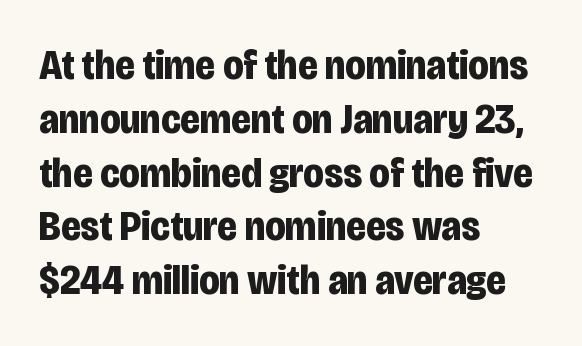
The image shows 42 px bold, condensed sans-serif type, upright; set left-aligned, normal line spacing (1.28x), normal letter spacing, not underlined; low stroke contrast and a large x-height.
